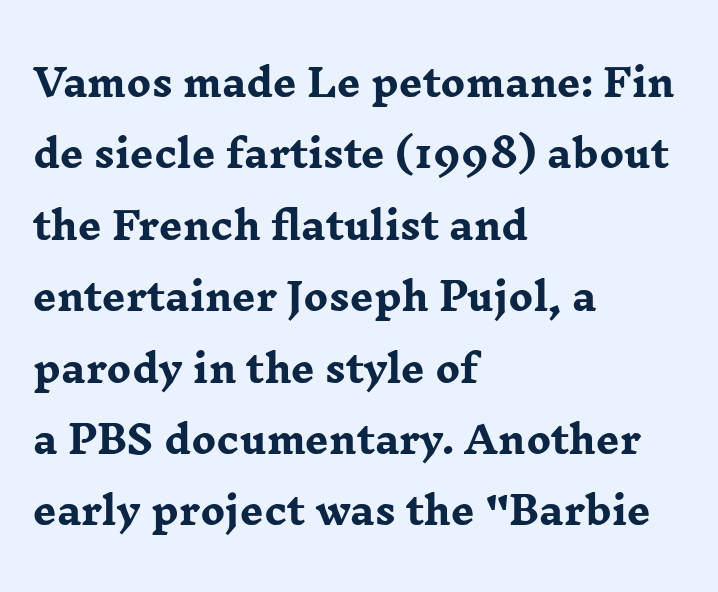
Q: Is the text bold? A: Yes.
Q: Is the text italic (slanted)? A: No, it is upright.
Q: Is the typeface a serif or a sans-serif typeface? A: Serif.
Q: Is the text underlined? A: No.
Q: How is the paragraph aligned? A: Left-aligned.
Q: Is the spacing between letters normal or unusually wide? A: Normal.
Q: Is the spacing between lines tight, normal or loose? A: Loose.
Q: Width (condensed, normal, or wide)? A: Wide.
Q: Stroke contrast? A: Low.
Q: x-height? A: Medium.
Q: Monospaced? A: No.
